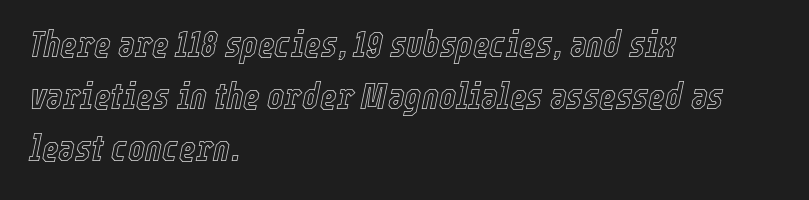
Q: Is the text italic (slanted)? A: Yes, it leans right by about 12 degrees.
Q: Is the text underlined? A: No.
Q: How is the paragraph aligned? A: Left-aligned.
Q: Is the spacing between letters normal or unusually wide? A: Normal.
Q: Is the spacing between lines tight, normal or loose? A: Normal.
Q: Width (condensed, normal, or wide)? A: Condensed.
Q: x-height? A: Medium.
Q: Monospaced? A: No.
